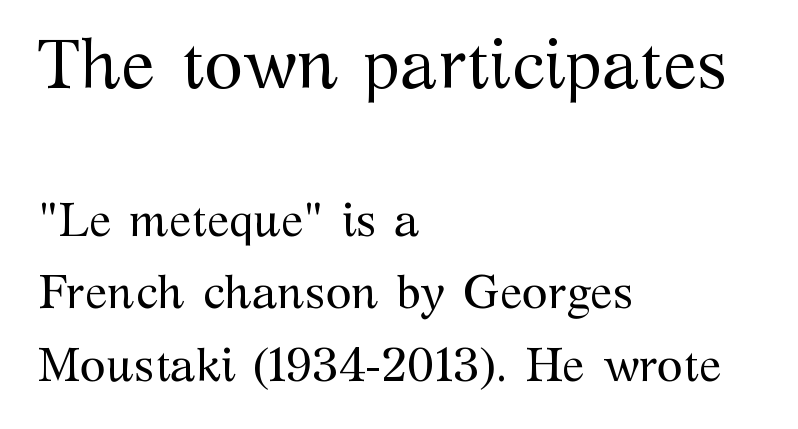
The image shows 70 px regular-weight serif type, upright; set left-aligned, normal line spacing (1.54x), normal letter spacing, not underlined; the first (top) block is 1.49x larger; medium stroke contrast and a medium x-height.
